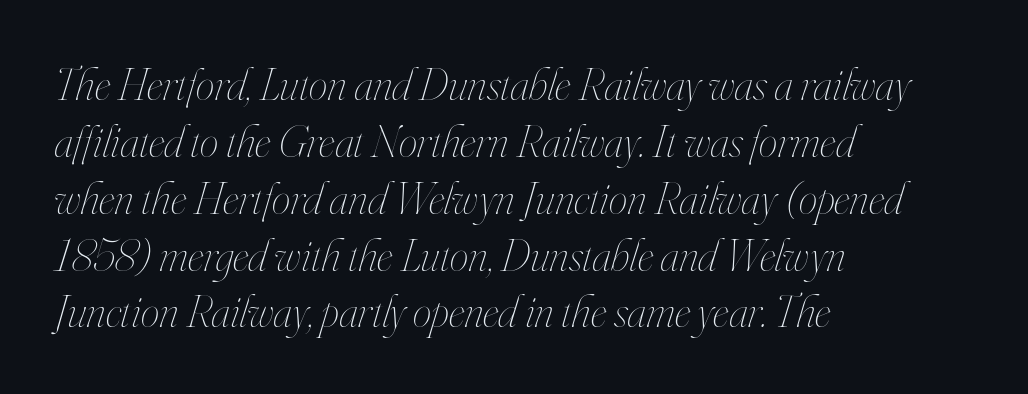
{"italic": "yes", "lean": "right", "slant_degrees": 16, "bold": "no", "weight": "thin", "width": "condensed", "stroke_contrast": "high", "x_height": "small", "monospaced": "no", "underline": "no", "align": "left", "line_spacing_ratio": 1.21, "letter_spacing": "normal", "letter_spacing_em": 0.0, "glyph_px": 47}
